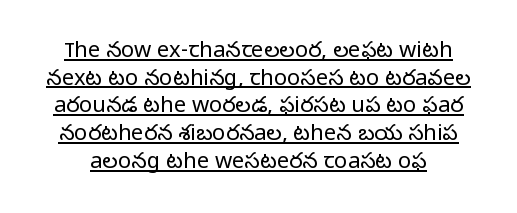
{"italic": "no", "bold": "no", "underline": "yes", "line_spacing": "normal", "line_spacing_ratio": 1.26, "letter_spacing": "normal", "letter_spacing_em": 0.0, "glyph_px": 22}
